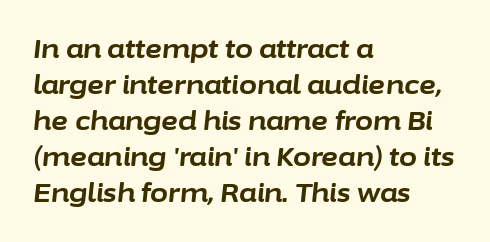
Compared with an ordinary text face, these strokes are far heavier — a full bold. Left-aligned paragraph, ragged on the right. Spacing between characters is what you'd get straight out of the box. Bare-footed words on every line. Quick note: italic. Does the leading feel generous? No, just average.
